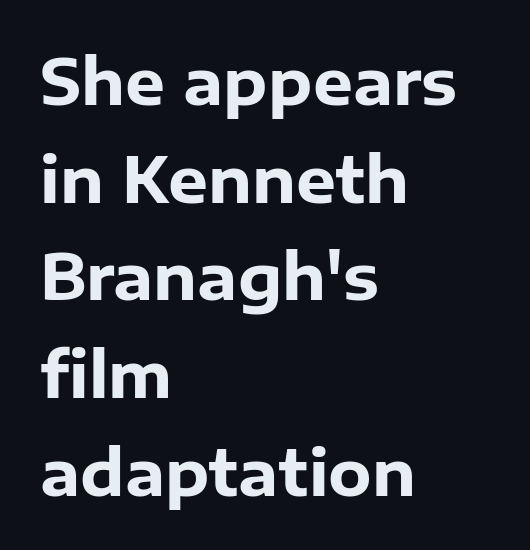
Tall strokes in this sample are plumb rather than angled. Think of a printed novel: that variable character pitch is what you see here. Classification — sans serif. Bare-footed words on every line.
